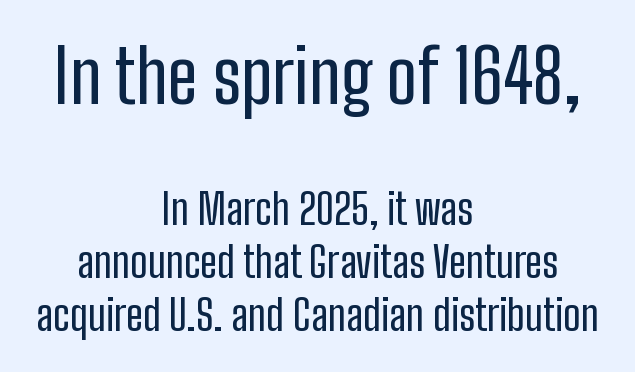
Nope, not italic — everything's standing straight. Here the designer chose a conventional face with non-uniform glyph widths. If you squint, the top block still reads clearly — it's the larger of the two. The letterforms sit shoulder to shoulder at normal distance. Short and long lines alike share a common midpoint.
